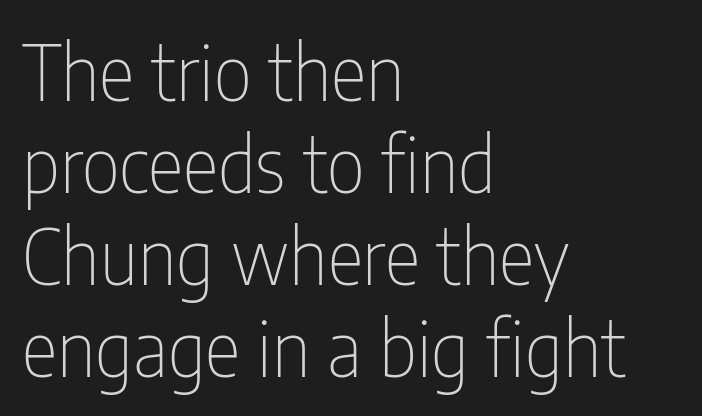
The image shows 76 px thin, condensed sans-serif type, upright; set left-aligned, line spacing 1.21x, normal letter spacing, not underlined; low stroke contrast and a medium x-height.
